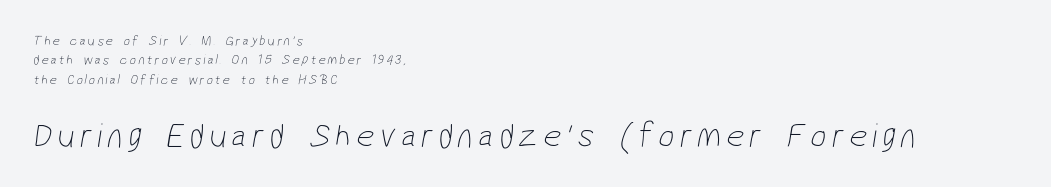
{"serif": "no", "bold": "no", "weight": "thin", "width": "condensed", "stroke_contrast": "low", "x_height": "medium", "monospaced": "no", "underline": "no", "align": "left", "line_spacing": "normal", "line_spacing_ratio": 1.38, "larger_block": "second", "size_ratio": 2.5, "glyph_px": 35}
